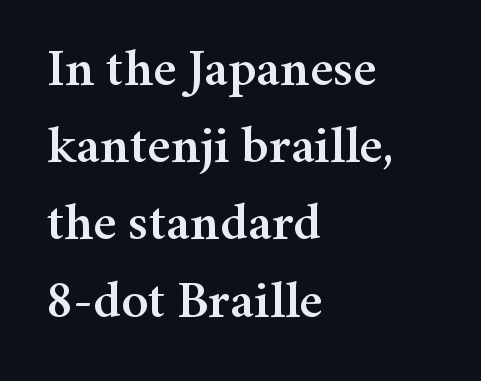
The image shows 54 px serif type, upright; set left-aligned, normal line spacing (1.43x), normal letter spacing, not underlined; medium stroke contrast and a medium x-height.
